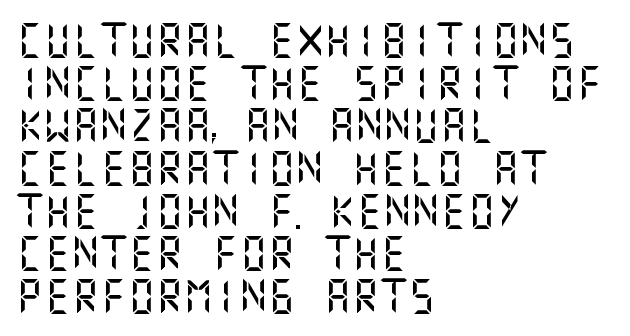
The image shows 35 px sans-serif type, upright; set left-aligned, line spacing 1.22x, normal letter spacing, not underlined; medium stroke contrast and a large x-height.
